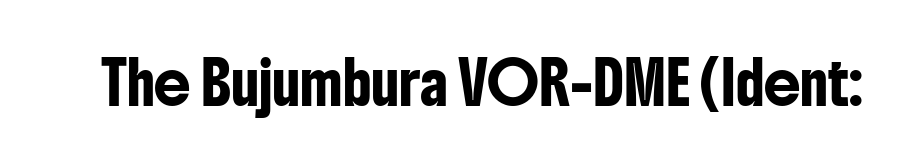
Q: Is the text italic (slanted)? A: No, it is upright.
Q: Is the typeface a serif or a sans-serif typeface? A: Sans-serif.
Q: Is the text underlined? A: No.
Q: Is the spacing between letters normal or unusually wide? A: Normal.
Q: Width (condensed, normal, or wide)? A: Condensed.
Q: Stroke contrast? A: Low.
Q: x-height? A: Medium.
Q: Monospaced? A: No.
